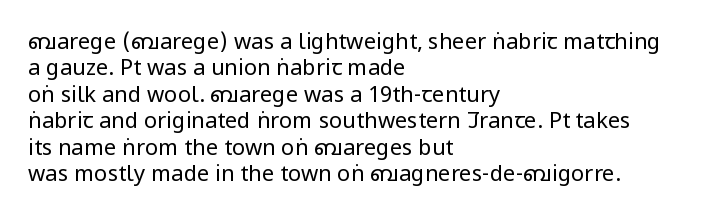
{"italic": "no", "bold": "no", "underline": "no", "align": "left", "line_spacing_ratio": 1.2, "letter_spacing": "normal", "letter_spacing_em": 0.0, "glyph_px": 22}
